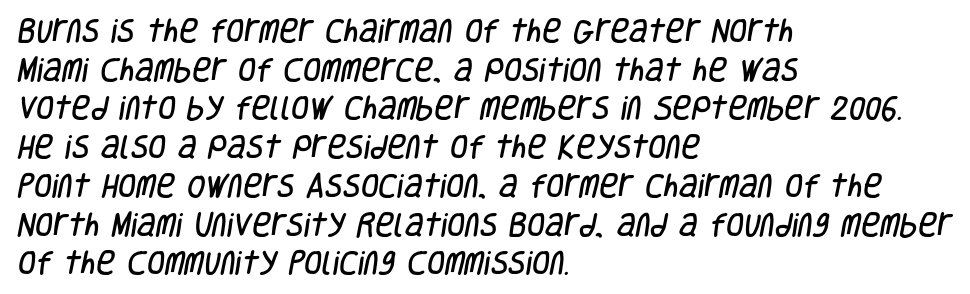
The image shows 26 px text type; set left-aligned, normal line spacing (1.49x), normal letter spacing, not underlined.
